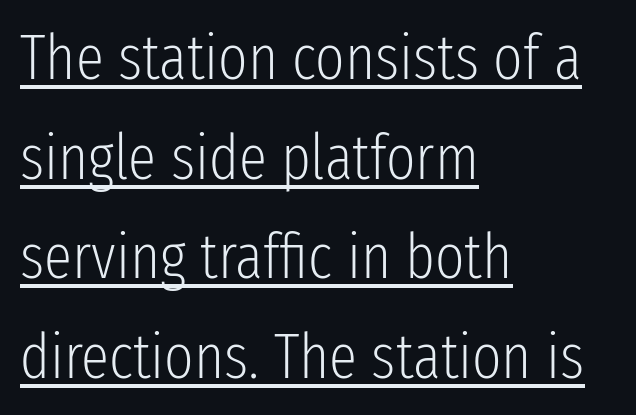
This sample uses a sans-serif face. A typesetter would call this proportional, since set widths differ per character. No italicization has been applied; the sample stays upright. In CSS terms this would be text-align: left. Honestly, the letter spacing is just normal — you wouldn't notice it.
